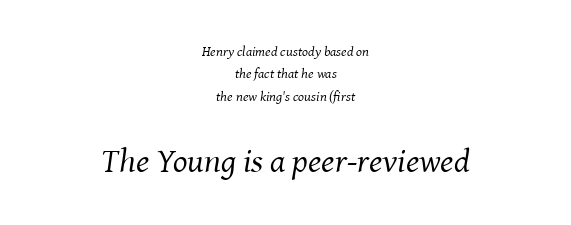
Q: Is the text bold? A: No.
Q: Is the text italic (slanted)? A: Yes, it leans right by about 8 degrees.
Q: Is the typeface a serif or a sans-serif typeface? A: Serif.
Q: Is the text underlined? A: No.
Q: How is the paragraph aligned? A: Centered.
Q: Is the spacing between letters normal or unusually wide? A: Normal.
Q: Is the spacing between lines tight, normal or loose? A: Normal.
Q: Which block of text is set in a larger size, the first (top) or the second (bottom)? A: The second (bottom) one.
Q: Width (condensed, normal, or wide)? A: Normal.
Q: Stroke contrast? A: Medium.
Q: x-height? A: Medium.
Q: Monospaced? A: No.
